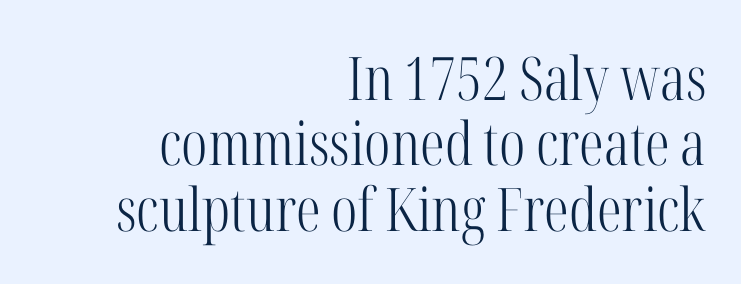
The image shows 60 px light, condensed serif type, upright; set right-aligned, tight line spacing (1.09x), normal letter spacing, not underlined; high stroke contrast and a medium x-height.
